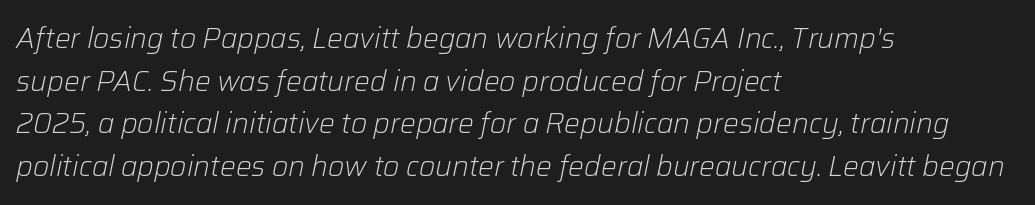
The image shows 28 px light type, italic (leaning right); set left-aligned, normal line spacing (1.52x), normal letter spacing, not underlined; low stroke contrast and a medium x-height.
